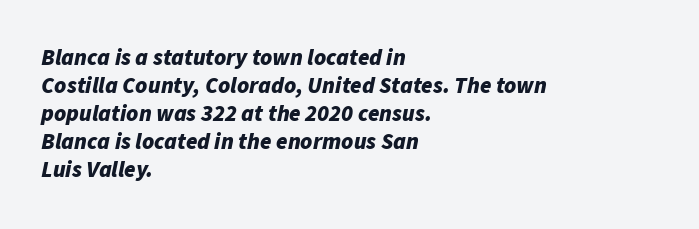
The glyphs have the mass of a bold cut. The face used here has a pronounced slope to its letters. Inter-character spacing is left at the font's built-in metrics. Teacher's note: observe the even left margin — that is flush-left alignment. Decoration check: the copy has no underline.
